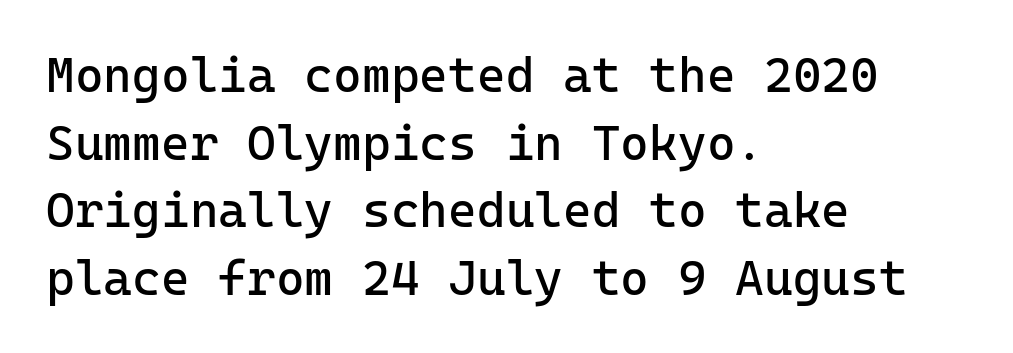
The image shows 49 px regular-weight sans-serif type, upright, monospaced; set left-aligned, normal line spacing (1.38x), normal letter spacing, not underlined; low stroke contrast and a medium x-height.
